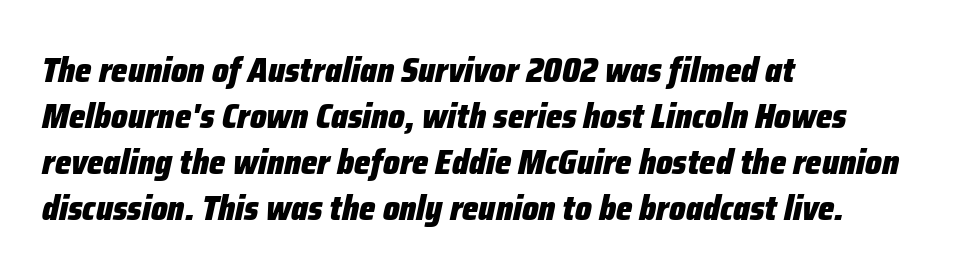
The image shows 35 px heavy, condensed type, italic (leaning right); set left-aligned, normal line spacing (1.31x), normal letter spacing, not underlined; low stroke contrast and a medium x-height.
